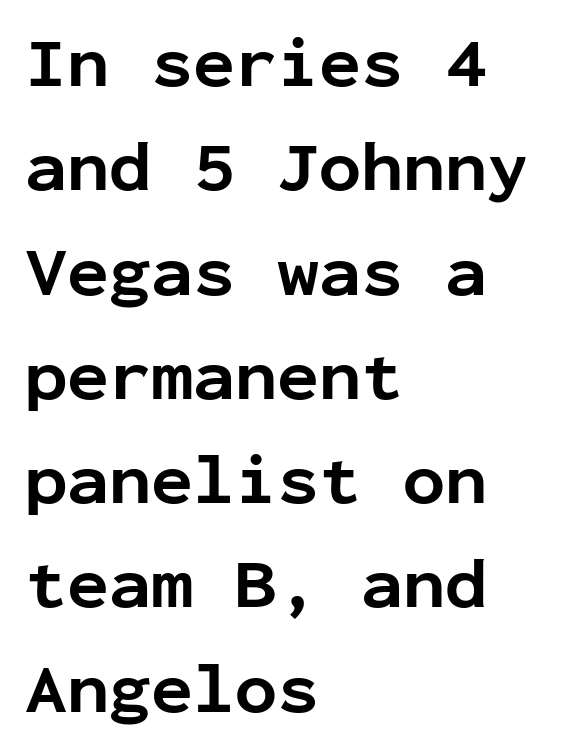
The image shows 70 px bold sans-serif type, upright, monospaced; set left-aligned, normal line spacing (1.49x), normal letter spacing, not underlined; low stroke contrast and a medium x-height.
